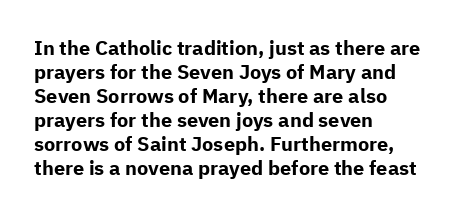
{"italic": "no", "bold": "yes", "underline": "no", "align": "left", "line_spacing_ratio": 1.2, "letter_spacing": "normal", "letter_spacing_em": 0.0, "glyph_px": 20}
